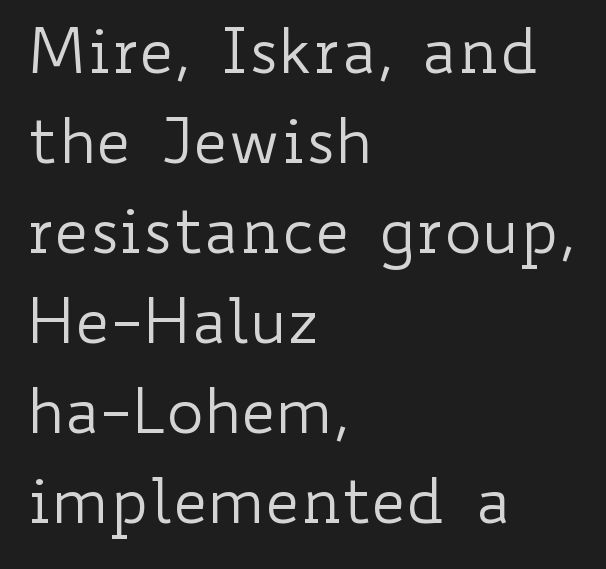
The image shows 63 px regular-weight, wide type, upright; set left-aligned, normal line spacing (1.43x), normal letter spacing, not underlined; low stroke contrast and a small x-height.
